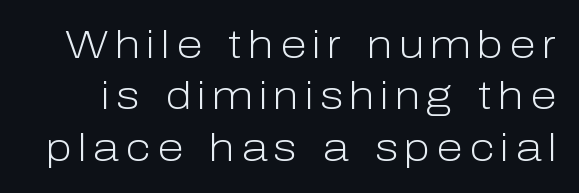
{"serif": "no", "italic": "no", "bold": "no", "weight": "light", "width": "normal", "stroke_contrast": "low", "x_height": "medium", "monospaced": "no", "underline": "no", "line_spacing": "normal", "line_spacing_ratio": 1.32, "glyph_px": 39}
